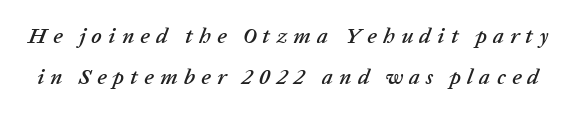
Underline: absent. It's the slanting kind of type. Look at the tracking — it's clearly loosened, letters drifting apart.
